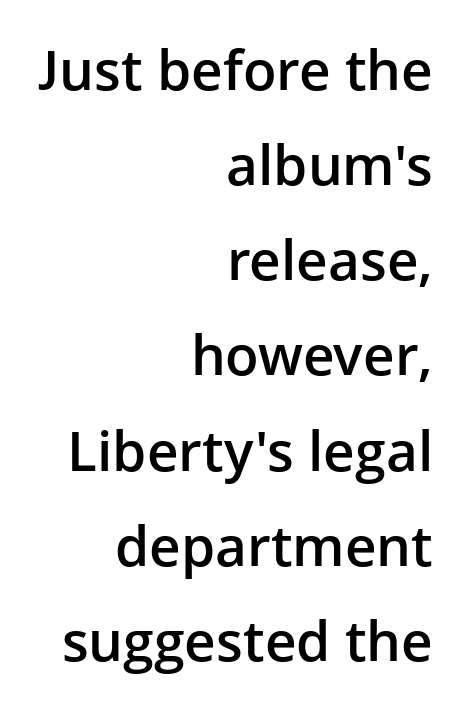
The image shows 55 px semibold sans-serif type, upright; set right-aligned, line spacing 1.73x, normal letter spacing, not underlined; low stroke contrast and a medium x-height.
